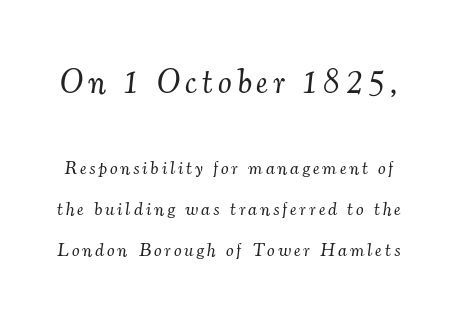
The image shows 34 px light serif type, italic (leaning right); set loose line spacing (2.15x), not underlined; the first (top) block is 1.79x larger; medium stroke contrast and a small x-height.
